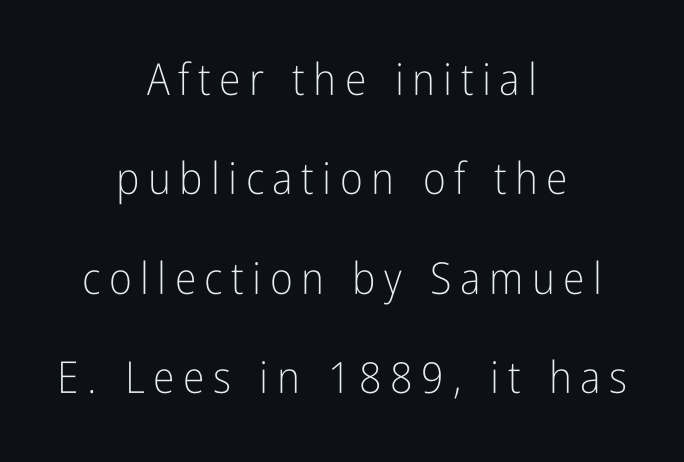
{"serif": "no", "italic": "no", "bold": "no", "weight": "light", "width": "condensed", "stroke_contrast": "low", "x_height": "medium", "monospaced": "no", "underline": "no", "align": "center", "line_spacing": "loose", "line_spacing_ratio": 2.26, "glyph_px": 44}
